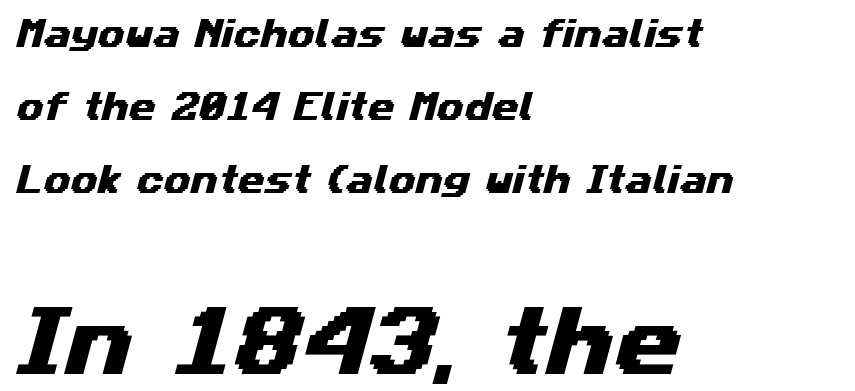
The image shows 77 px wide sans-serif type; set left-aligned, loose line spacing (2.36x), normal letter spacing, not underlined; the second (bottom) block is 2.48x larger; medium stroke contrast and a medium x-height.
